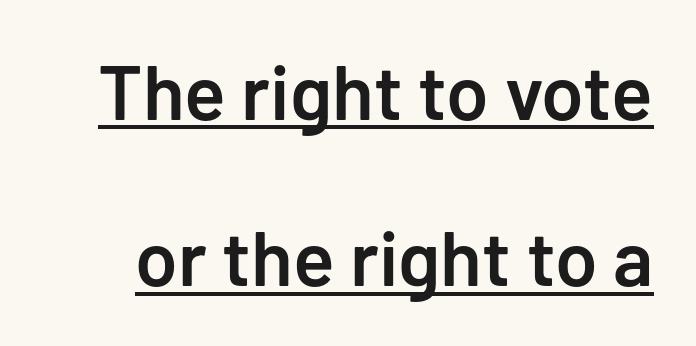
Stroke thickness is moderately raised; the sample reads as semibold. The rendering keeps characters at their native spacing. Vertical strokes here are truly vertical. Caption: lettering with a line underneath. Interline gaps are noticeably wide in this sample. You could not count columns in this text — the font is proportionally spaced.
